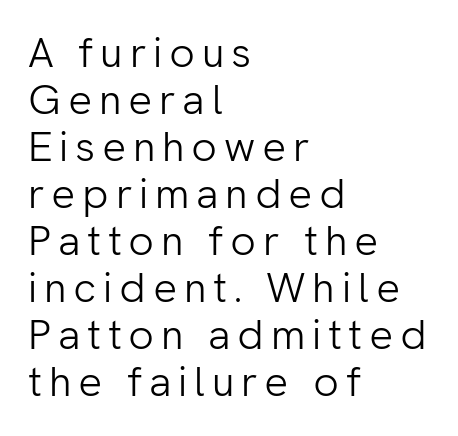
The weight would be labelled regular, book, light, or lighter still. Each letter keeps its own natural width here, so spacing adapts to shape. Does the lettering tilt? It doesn't — this is upright. The paragraph shown leans on its left margin.
